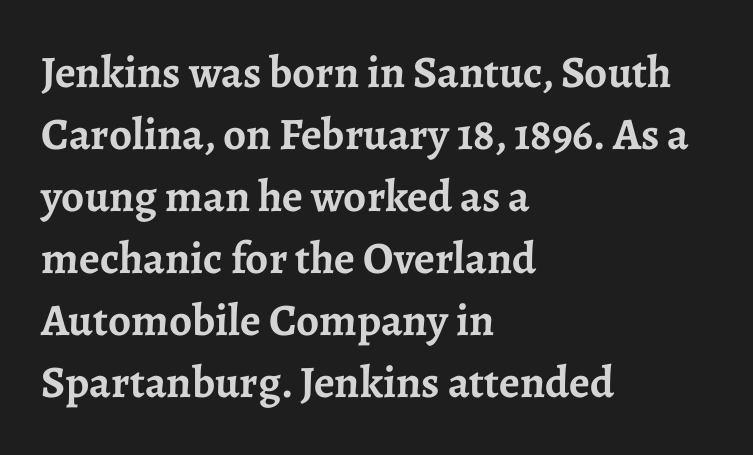
{"serif": "yes", "italic": "no", "bold": "yes", "weight": "semibold", "width": "normal", "stroke_contrast": "low", "x_height": "medium", "monospaced": "no", "underline": "no", "align": "left", "line_spacing": "normal", "line_spacing_ratio": 1.38, "letter_spacing": "normal", "letter_spacing_em": 0.0, "glyph_px": 45}
